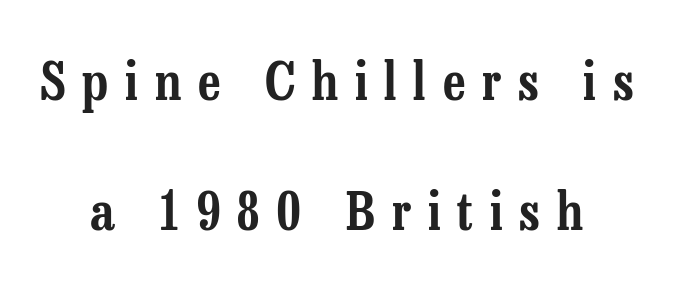
The image shows 53 px condensed serif type, upright; set centered, loose line spacing (2.46x), unusually wide letter spacing (+0.32 em), not underlined; low stroke contrast and a medium x-height.
